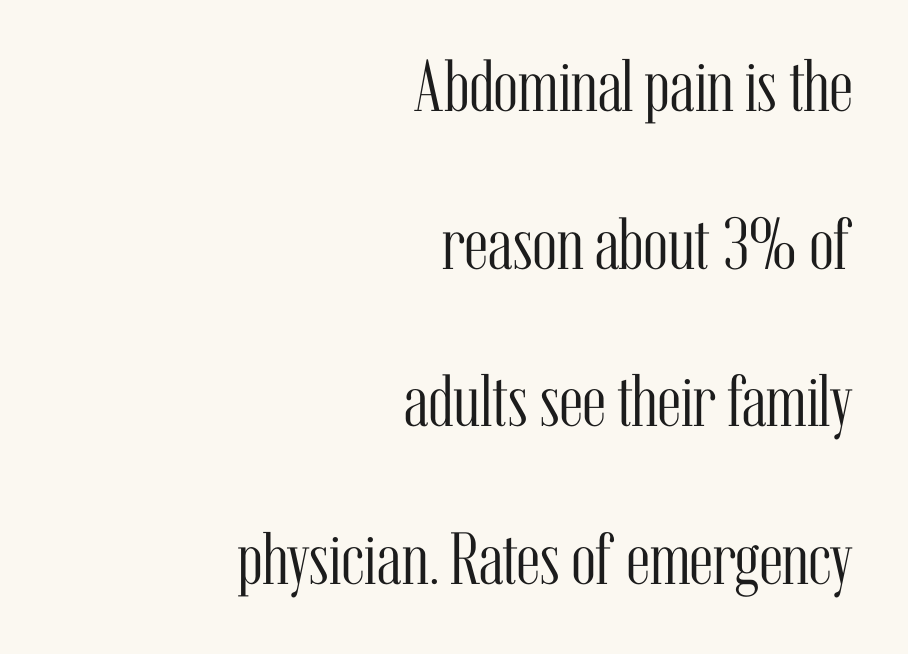
The image shows 74 px light, condensed serif type, upright; set right-aligned, loose line spacing (2.13x), normal letter spacing, not underlined; medium stroke contrast and a medium x-height.
